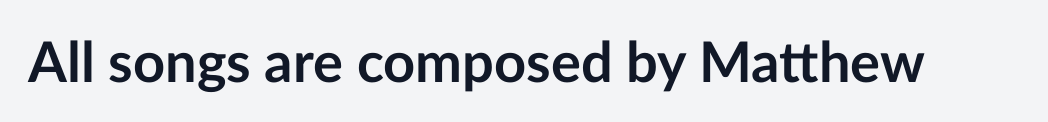
The image shows 56 px semibold sans-serif type, upright; set normal letter spacing, not underlined; low stroke contrast and a medium x-height.
